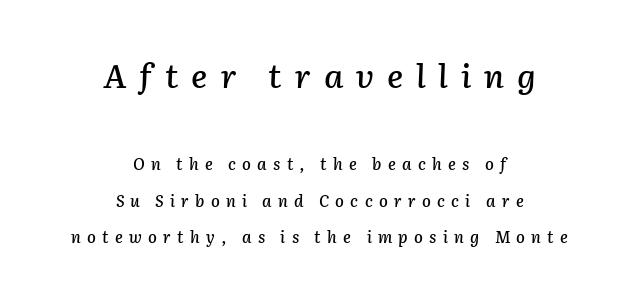
The image shows 33 px text type, italic (leaning right); set centered, loose line spacing (2.27x), unusually wide letter spacing (+0.39 em), not underlined; the first (top) block is 2.06x larger; low stroke contrast and a medium x-height.
